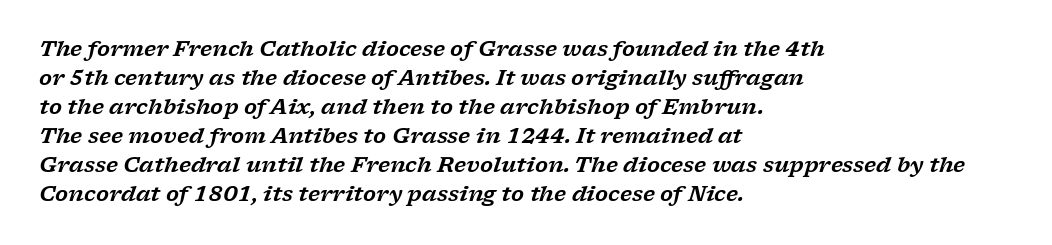
Italic: yes, the glyphs are oblique. The passage is arranged the way most books set body copy — flush left. Observe the ordinary spacing: letters are neighbours, not strangers. Successive baselines arrive at the customary interval. A bare baseline throughout the passage.
